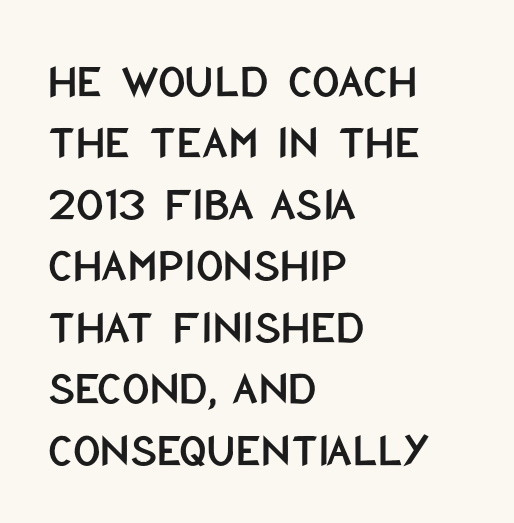
Q: Is the text italic (slanted)? A: No, it is upright.
Q: Is the typeface a serif or a sans-serif typeface? A: Sans-serif.
Q: Is the text underlined? A: No.
Q: How is the paragraph aligned? A: Left-aligned.
Q: Is the spacing between letters normal or unusually wide? A: Normal.
Q: Is the spacing between lines tight, normal or loose? A: Normal.
Q: Width (condensed, normal, or wide)? A: Condensed.
Q: Stroke contrast? A: Low.
Q: x-height? A: Large.
Q: Monospaced? A: No.
